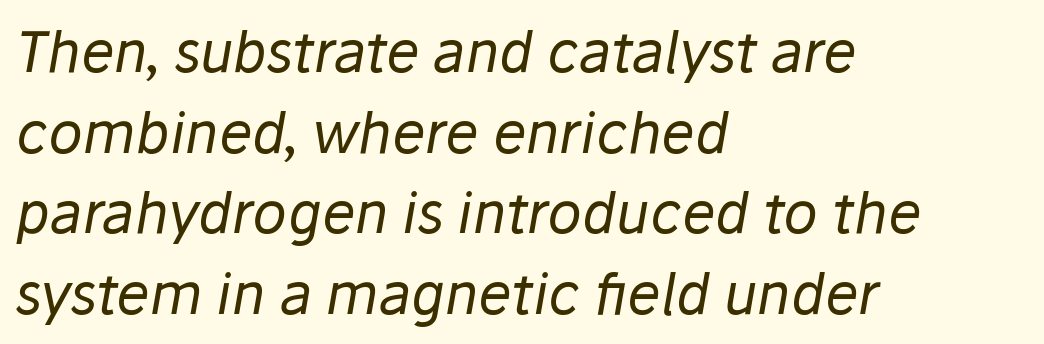
The image shows 56 px regular-weight type, italic (leaning right); set left-aligned, normal line spacing (1.44x), normal letter spacing, not underlined; low stroke contrast and a medium x-height.
